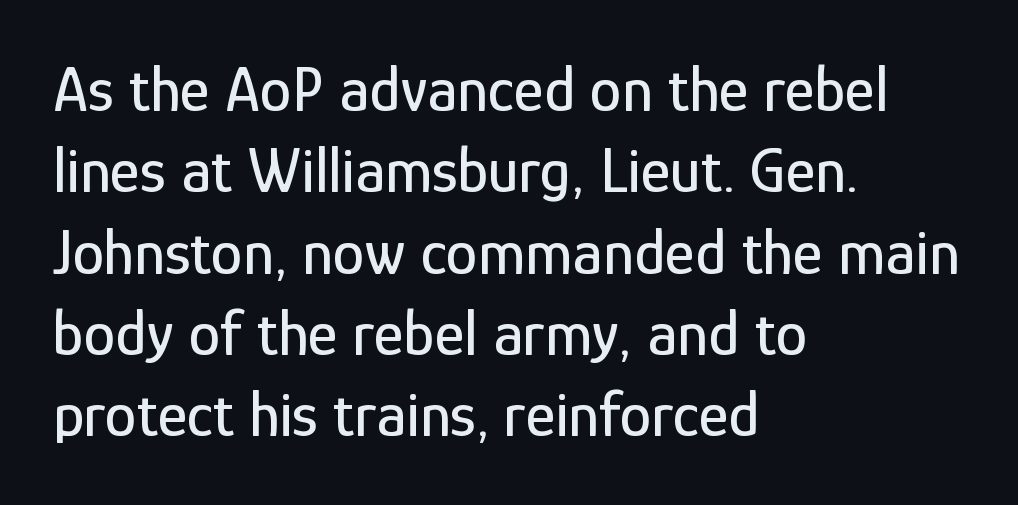
{"serif": "no", "italic": "no", "width": "condensed", "stroke_contrast": "low", "x_height": "medium", "monospaced": "no", "underline": "no", "align": "left", "line_spacing": "normal", "line_spacing_ratio": 1.27, "letter_spacing": "normal", "letter_spacing_em": 0.0, "glyph_px": 64}
